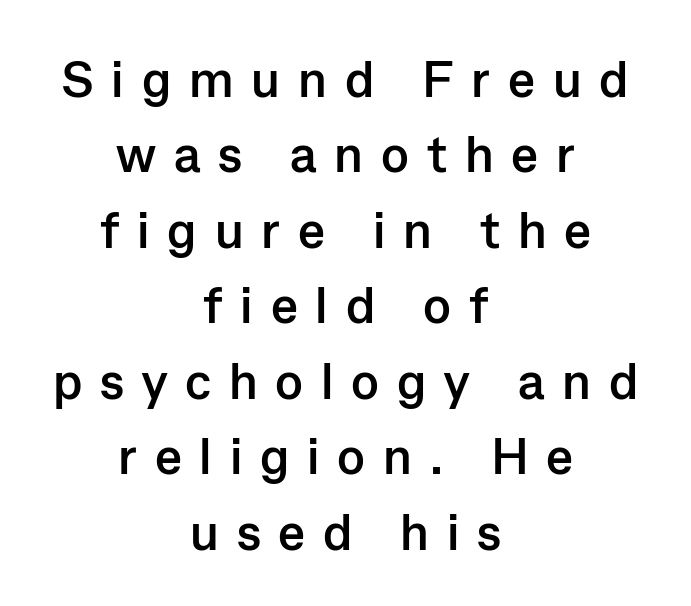
Honestly, the row spacing looks completely unremarkable. Only glyphs here, with clear space below each row. The letters are bold, with thick, heavy strokes. The lettering holds an erect, upright posture throughout. Here the glyphs are tracked loosely, breaking word shapes into spaced letters. Varying glyph widths throughout — classic text-font behaviour.
